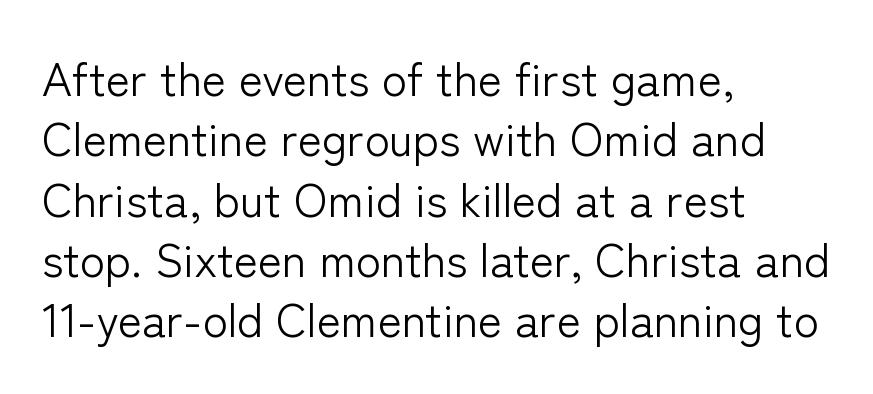
Is this a sans? Yes — the strokes have no serifs. A classic flush-left, rag-right setting is used for this passage. Does the leading feel generous? No, just average. Underline: absent. These lines are rendered in a variable-pitch font.
